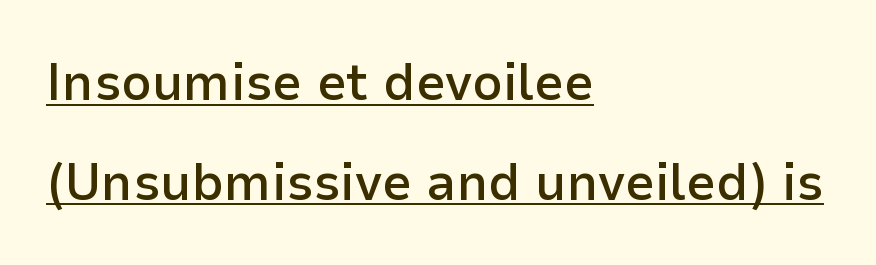
The image shows 53 px semibold sans-serif type, upright; set left-aligned, line spacing 1.88x, normal letter spacing, underlined; low stroke contrast and a medium x-height.
